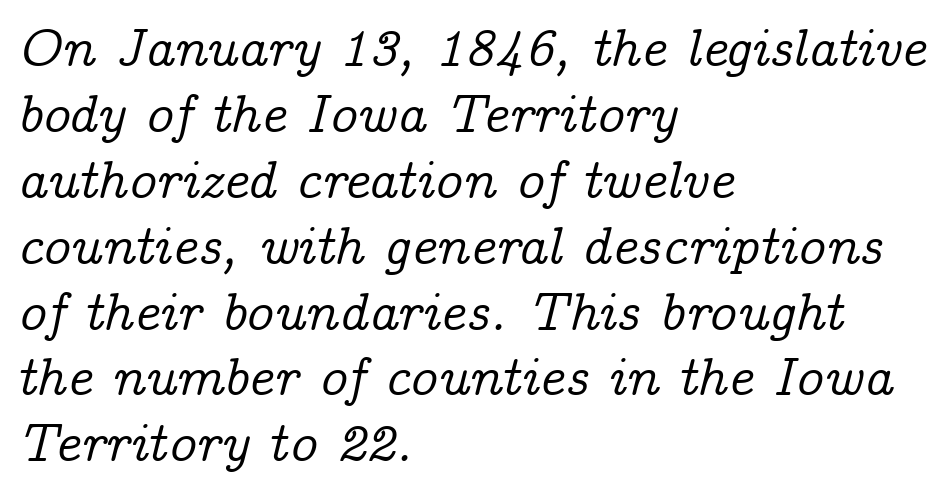
The image shows 54 px serif type, italic (leaning right); set left-aligned, line spacing 1.22x, normal letter spacing, not underlined; low stroke contrast and a medium x-height.
